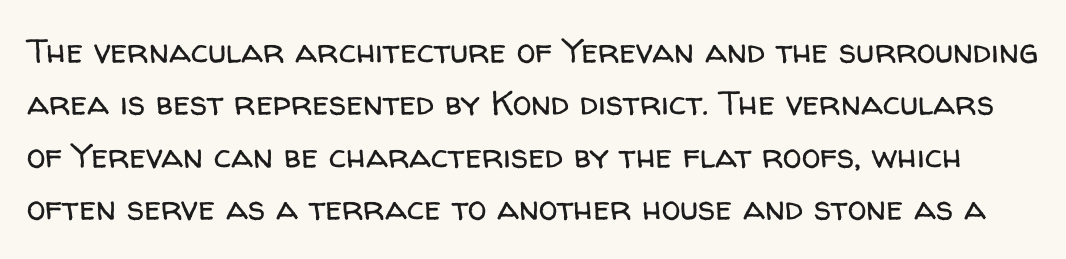
Default kerning and tracking; the words read as compact shapes. These lines are rendered in a variable-pitch font. The foot of each line stays bare and open. The rows are spaced the way most documents space them.
